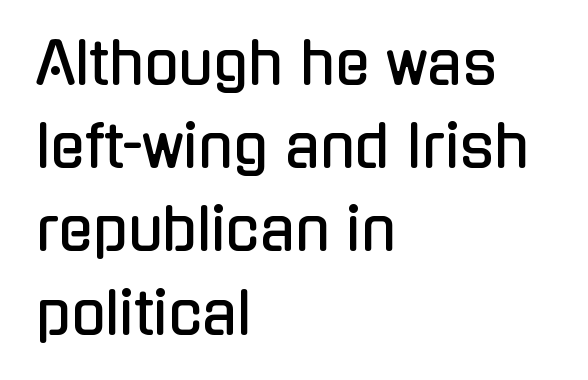
Standard letterfit; no display-style spreading of the glyphs. Grotesque or geometric, the face here clearly has no serifs. Plain, unruled lines of type. Notice how descenders clear the ascenders below comfortably — that's standard leading.
